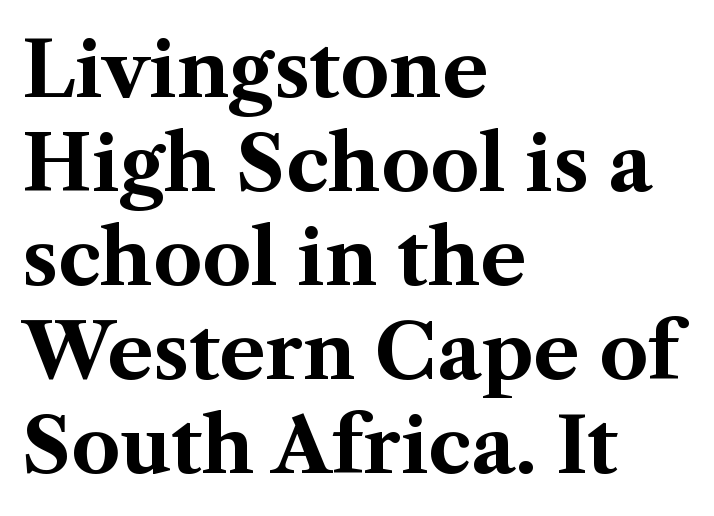
Proportional: the letters do not fall into vertical columns. Type style note: has serifs. The string is rendered with underlining switched off. The rendering keeps characters at their native spacing. These lines were composed using upright roman letters. The characters look thick and weighty, a clear bold.
